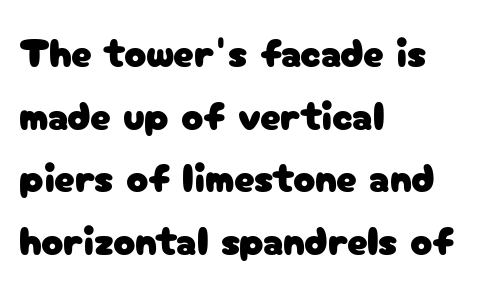
Is the block centered? No — it sits flush against the left margin. A typesetter would call this proportional, since set widths differ per character. This rendering leaves character spacing at its baseline value. Has an underline been added? It has not. Note: no serifs on the glyphs. Is there much room between lines? A standard amount, neither cramped nor airy.
